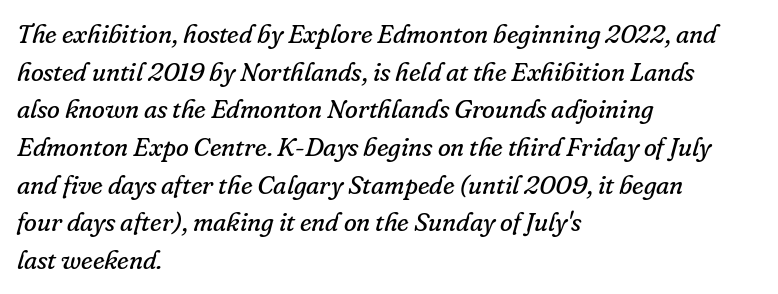
Q: Is the text bold? A: No.
Q: Is the text italic (slanted)? A: Yes, it leans right by about 16 degrees.
Q: Is the text underlined? A: No.
Q: How is the paragraph aligned? A: Left-aligned.
Q: Is the spacing between letters normal or unusually wide? A: Normal.
Q: Is the spacing between lines tight, normal or loose? A: Normal.
